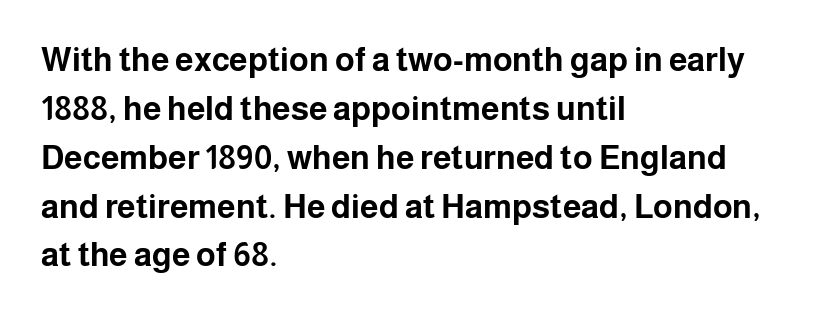
{"serif": "no", "italic": "no", "bold": "yes", "weight": "bold", "width": "normal", "stroke_contrast": "low", "x_height": "medium", "monospaced": "no", "underline": "no", "align": "left", "line_spacing": "normal", "line_spacing_ratio": 1.48, "letter_spacing": "normal", "letter_spacing_em": 0.0, "glyph_px": 33}
